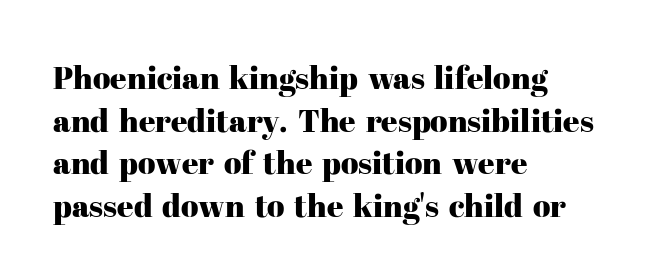
{"serif": "yes", "italic": "no", "width": "normal", "stroke_contrast": "high", "x_height": "medium", "monospaced": "no", "underline": "no", "align": "left", "line_spacing": "normal", "line_spacing_ratio": 1.33, "letter_spacing": "normal", "letter_spacing_em": 0.0, "glyph_px": 32}
